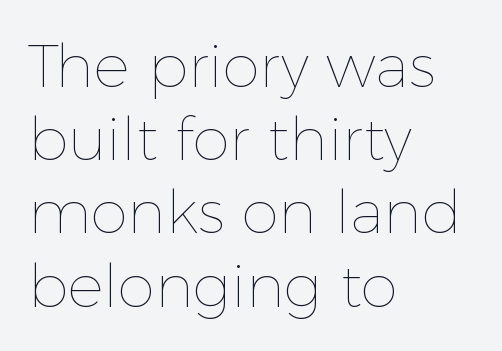
{"italic": "no", "bold": "no", "weight": "thin", "width": "normal", "x_height": "medium", "monospaced": "no", "underline": "no", "align": "left", "line_spacing_ratio": 1.22, "letter_spacing": "normal", "letter_spacing_em": 0.0, "glyph_px": 60}
